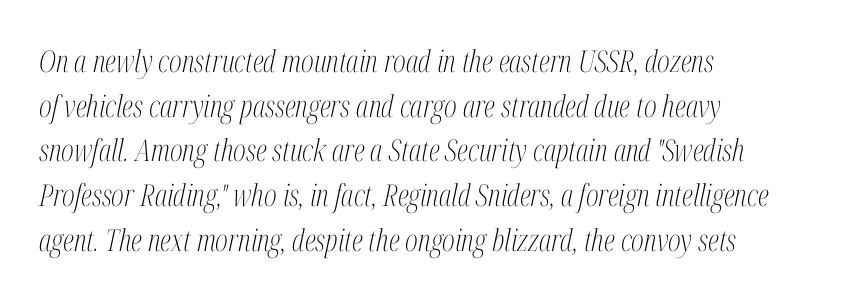
{"serif": "yes", "italic": "yes", "lean": "right", "slant_degrees": 12, "bold": "no", "weight": "light", "width": "condensed", "stroke_contrast": "medium", "x_height": "medium", "monospaced": "no", "underline": "no", "align": "left", "line_spacing": "normal", "line_spacing_ratio": 1.49, "letter_spacing": "normal", "letter_spacing_em": 0.0, "glyph_px": 30}
